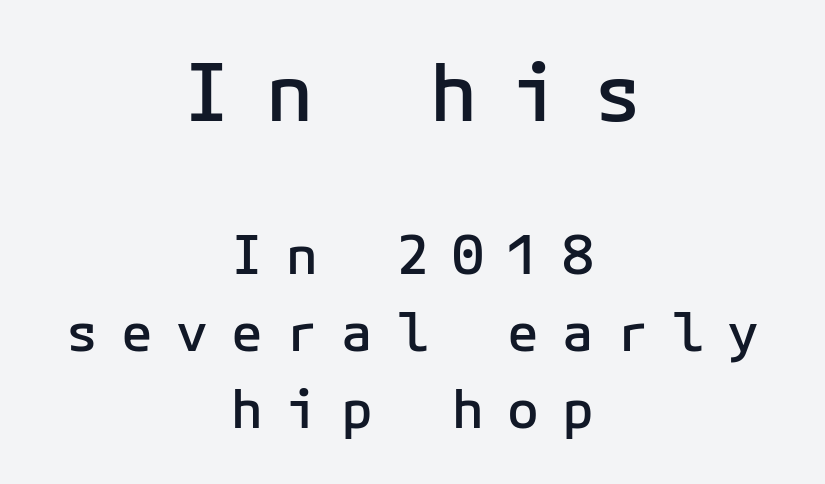
Anything drawn beneath the words? Only blank space. Does the bottom block carry the larger type? No, the top block does. Normally led — the rows are evenly, conventionally spaced. No italicization has been applied; the sample stays upright. The rendering positions every line midway between the sides. Tracking here is generous; glyphs stand well apart from one another.
